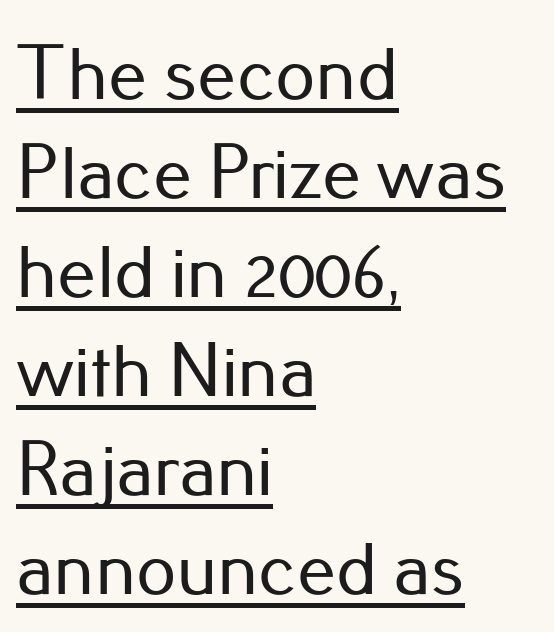
The image shows 78 px sans-serif type, upright; set left-aligned, normal line spacing (1.27x), normal letter spacing, underlined; low stroke contrast and a small x-height.
